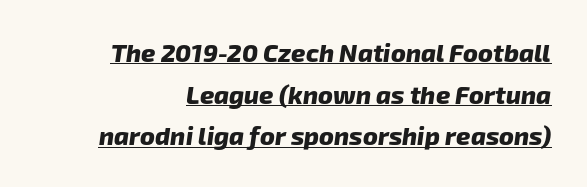
{"bold": "yes", "underline": "yes", "line_spacing": "normal", "line_spacing_ratio": 1.67, "letter_spacing": "normal", "letter_spacing_em": 0.0, "glyph_px": 25}
